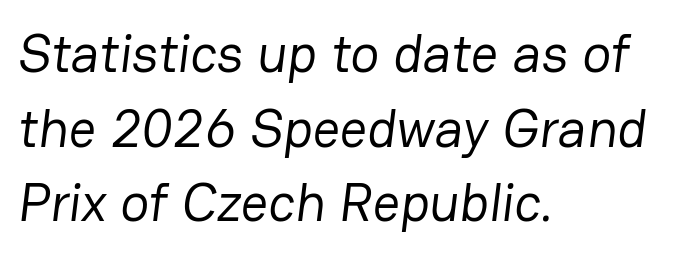
Q: Is the text bold? A: No.
Q: Is the typeface a serif or a sans-serif typeface? A: Sans-serif.
Q: Is the text underlined? A: No.
Q: How is the paragraph aligned? A: Left-aligned.
Q: Is the spacing between letters normal or unusually wide? A: Normal.
Q: Is the spacing between lines tight, normal or loose? A: Normal.
Q: Width (condensed, normal, or wide)? A: Normal.
Q: Stroke contrast? A: Low.
Q: x-height? A: Medium.
Q: Monospaced? A: No.
